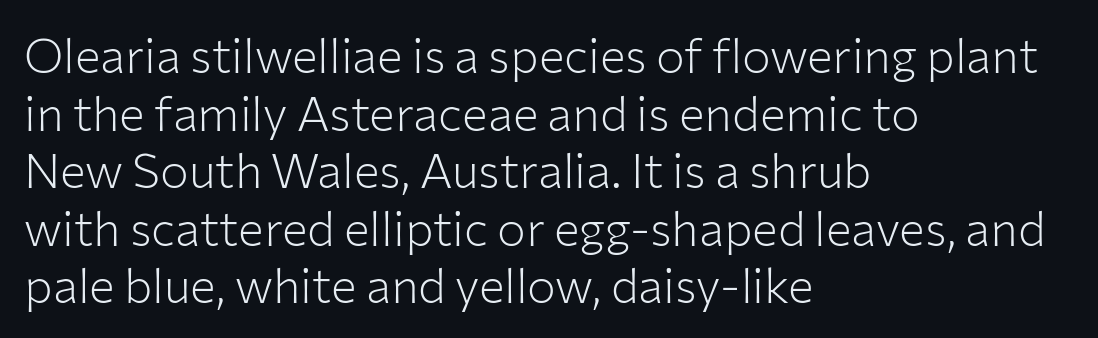
These lines are rendered in a variable-pitch font. The characters are drawn with everyday or finer stroke widths. Just letters on the line, the space beneath them empty. Typeset ragged right — the left edge is the straight one. In terms of letterspacing, this is plain default setting.
